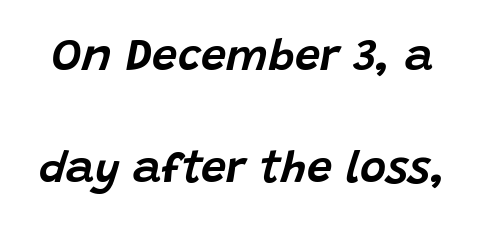
{"italic": "yes", "lean": "right", "slant_degrees": 15, "width": "normal", "stroke_contrast": "low", "x_height": "large", "monospaced": "no", "underline": "no", "line_spacing": "loose", "line_spacing_ratio": 2.49, "letter_spacing": "normal", "letter_spacing_em": 0.0, "glyph_px": 45}
